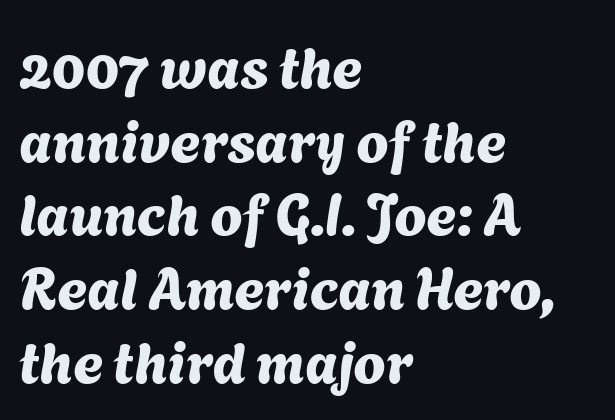
The image shows 58 px sans-serif type; set left-aligned, normal line spacing (1.27x), normal letter spacing, not underlined; medium stroke contrast and a medium x-height.
